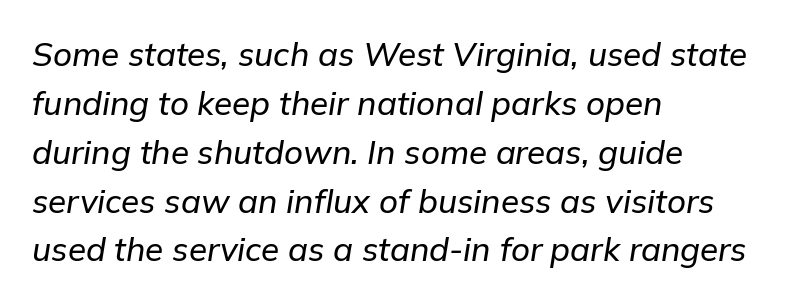
Q: Is the text italic (slanted)? A: Yes, it leans right by about 9 degrees.
Q: Is the text underlined? A: No.
Q: How is the paragraph aligned? A: Left-aligned.
Q: Is the spacing between letters normal or unusually wide? A: Normal.
Q: Is the spacing between lines tight, normal or loose? A: Normal.
Q: Width (condensed, normal, or wide)? A: Normal.
Q: Stroke contrast? A: Low.
Q: x-height? A: Medium.
Q: Monospaced? A: No.
